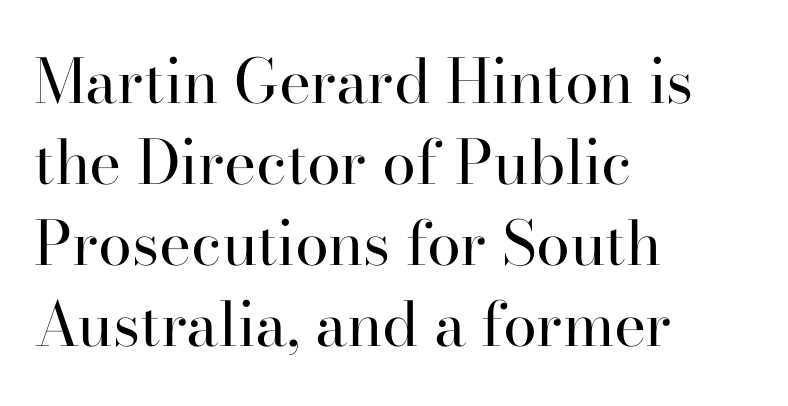
The face used here is proportionally spaced, like ordinary book or web type. The letterforms sit shoulder to shoulder at normal distance. This is the regular roman posture of the typeface. The rag falls on the right side of this text block. Each letter's strokes conclude with small projecting serifs. Beneath every word, the page is bare.
